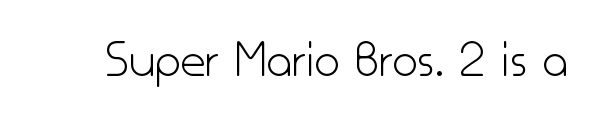
Each row of text sits above clean, open space. Each letter keeps its own natural width here, so spacing adapts to shape. Weight: regular or lighter. The type sits square on the baseline with zero lean. The passage shown is typeset with a sans-serif family.
